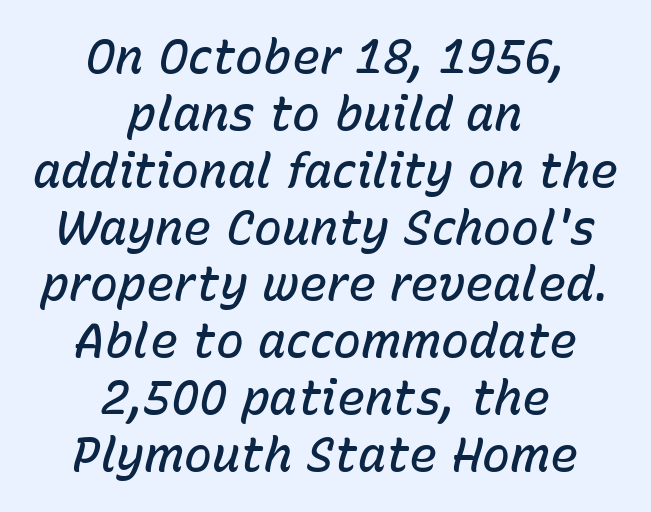
The image shows 47 px semibold type, italic (leaning right); set centered, line spacing 1.21x, normal letter spacing, not underlined; low stroke contrast and a medium x-height.
